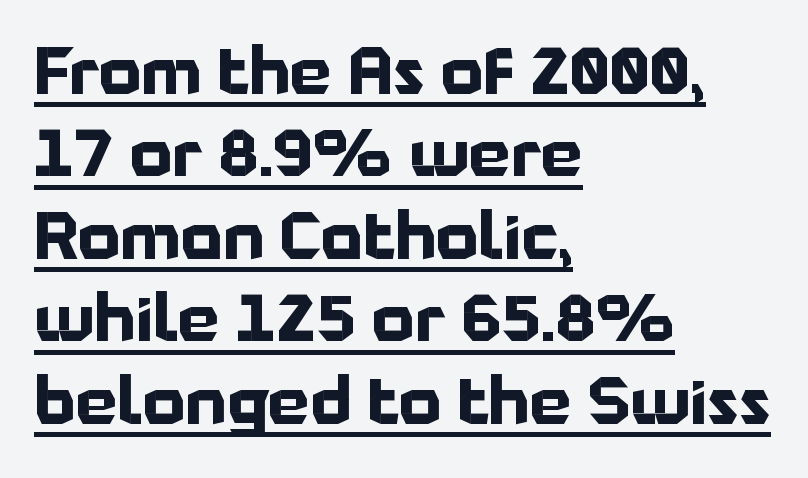
The image shows 66 px bold sans-serif type, upright; set left-aligned, normal line spacing (1.25x), normal letter spacing, underlined; low stroke contrast and a medium x-height.
